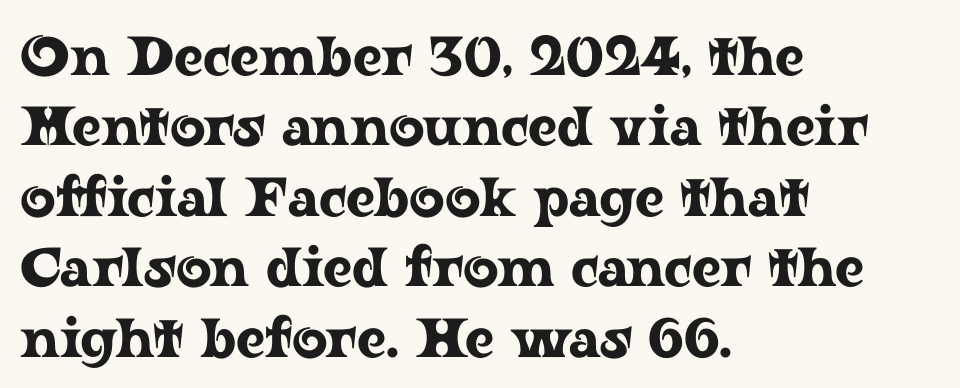
The image shows 55 px wide serif type, upright; set left-aligned, normal line spacing (1.28x), normal letter spacing, not underlined; low stroke contrast and a medium x-height.
